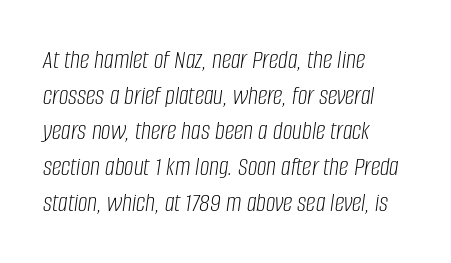
The image shows 27 px text type, italic (leaning right); set left-aligned, normal line spacing (1.32x), normal letter spacing, not underlined.
